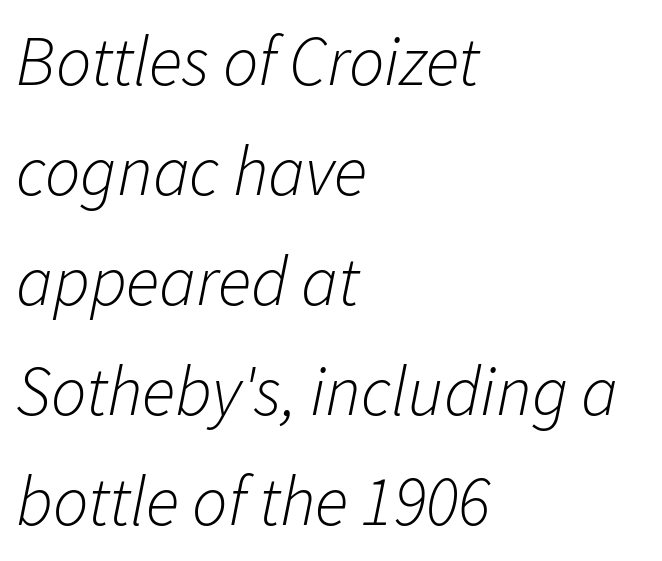
Q: Is the text bold? A: No.
Q: Is the text italic (slanted)? A: Yes, it leans right by about 11 degrees.
Q: Is the text underlined? A: No.
Q: How is the paragraph aligned? A: Left-aligned.
Q: Is the spacing between letters normal or unusually wide? A: Normal.
Q: Is the spacing between lines tight, normal or loose? A: Normal.
Q: Width (condensed, normal, or wide)? A: Normal.
Q: Stroke contrast? A: Low.
Q: x-height? A: Medium.
Q: Monospaced? A: No.
